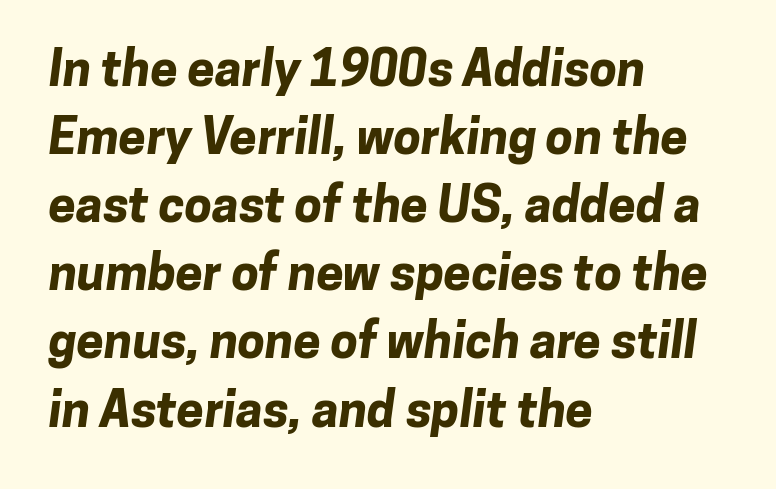
The image shows 49 px bold sans-serif type; set left-aligned, normal line spacing (1.39x), normal letter spacing, not underlined; low stroke contrast and a medium x-height.
